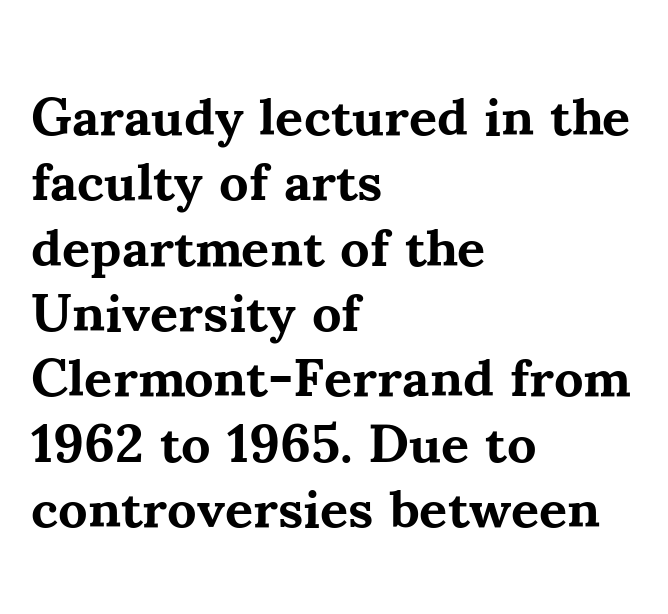
Does the copy run flush right? No — it runs flush left. Note the varied advance widths — an 'i' is clearly narrower than an 'm'. Anything drawn beneath the words? Only blank space. Old-style or modern, the face here clearly has serifs. The letters stand upright; this is a roman face. These lines carry a lot of weight — the face is fully bold.
